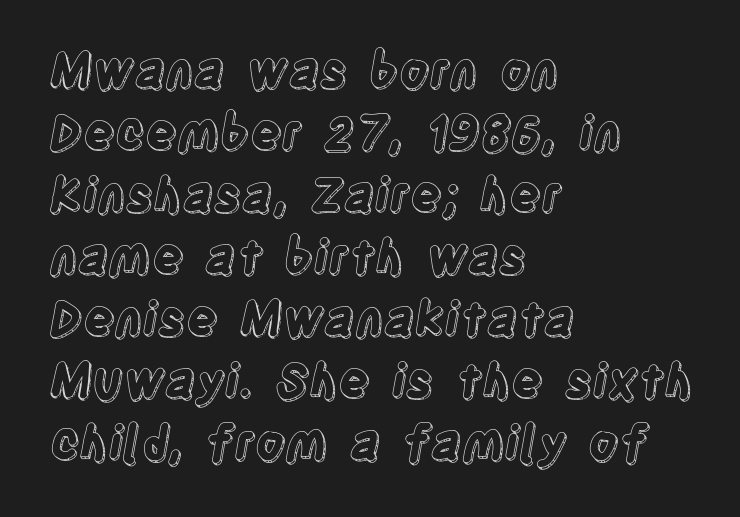
{"width": "condensed", "x_height": "large", "monospaced": "no", "underline": "no", "align": "left", "line_spacing": "normal", "line_spacing_ratio": 1.32, "letter_spacing": "normal", "letter_spacing_em": 0.0, "glyph_px": 47}
